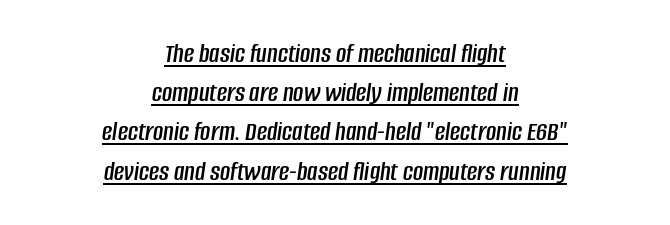
Letter spacing: default. The typography opts for an oblique posture over an upright one. A rule runs beneath these lines of type. These lines sit exactly where default settings would place them.
